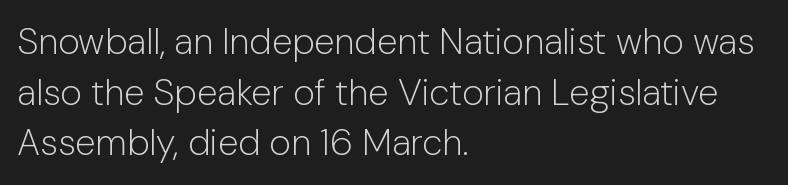
The image shows 37 px light sans-serif type, upright; set left-aligned, normal line spacing (1.37x), normal letter spacing, not underlined; low stroke contrast and a medium x-height.
